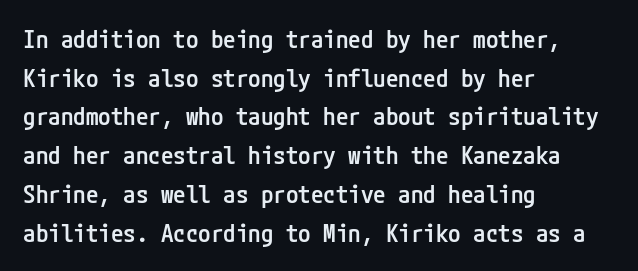
Q: Is the text bold? A: Semi-bold.
Q: Is the text italic (slanted)? A: No, it is upright.
Q: Is the text underlined? A: No.
Q: How is the paragraph aligned? A: Left-aligned.
Q: Is the spacing between letters normal or unusually wide? A: Normal.
Q: Is the spacing between lines tight, normal or loose? A: Normal.
